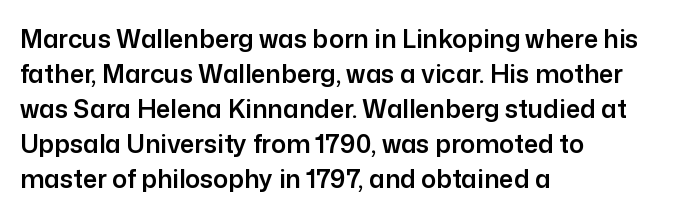
Q: Is the text italic (slanted)? A: No, it is upright.
Q: Is the text underlined? A: No.
Q: How is the paragraph aligned? A: Left-aligned.
Q: Is the spacing between letters normal or unusually wide? A: Normal.
Q: Is the spacing between lines tight, normal or loose? A: Normal.
